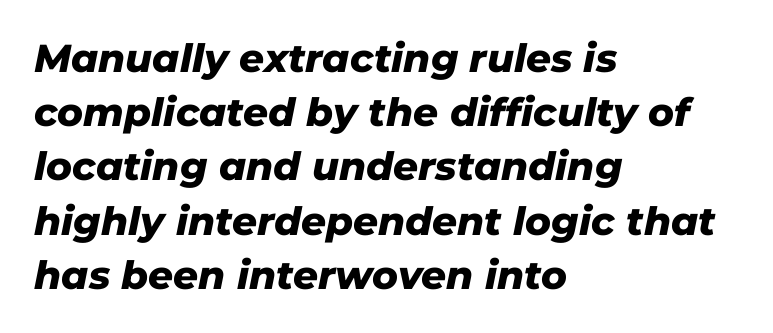
Type without underlining. Caption: bold face, heavy strokes. Would a proofreader flag this as italicized? Yes. Which margin do the lines hug? The left one — the right edge is uneven. A normal amount of white space separates one row of letters from the next.
